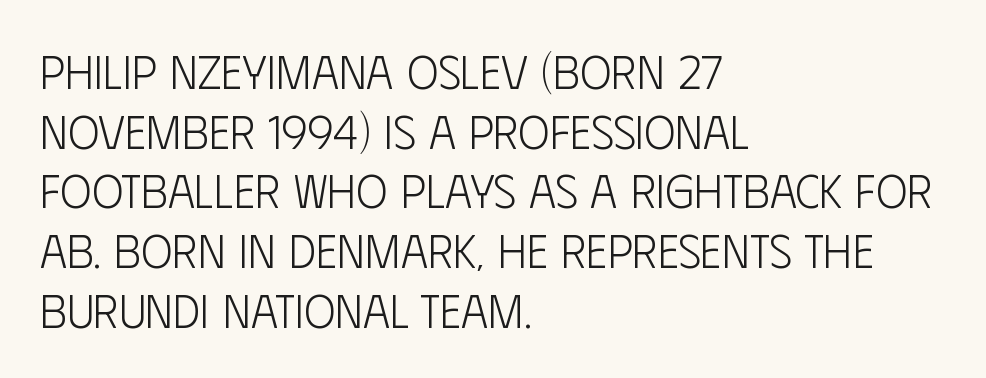
Q: Is the text bold? A: No.
Q: Is the text italic (slanted)? A: No, it is upright.
Q: Is the typeface a serif or a sans-serif typeface? A: Sans-serif.
Q: Is the text underlined? A: No.
Q: How is the paragraph aligned? A: Left-aligned.
Q: Is the spacing between letters normal or unusually wide? A: Normal.
Q: Is the spacing between lines tight, normal or loose? A: Normal.
Q: Width (condensed, normal, or wide)? A: Condensed.
Q: Stroke contrast? A: Low.
Q: x-height? A: Large.
Q: Monospaced? A: No.
